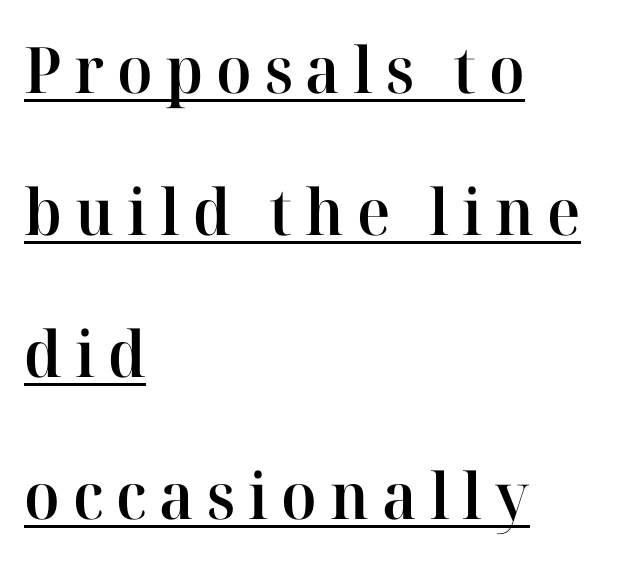
Q: Is the text bold? A: Semi-bold.
Q: Is the text italic (slanted)? A: No, it is upright.
Q: Is the typeface a serif or a sans-serif typeface? A: Serif.
Q: Is the text underlined? A: Yes.
Q: How is the paragraph aligned? A: Left-aligned.
Q: Is the spacing between letters normal or unusually wide? A: Unusually wide.
Q: Is the spacing between lines tight, normal or loose? A: Loose.
Q: Width (condensed, normal, or wide)? A: Normal.
Q: Stroke contrast? A: High.
Q: x-height? A: Medium.
Q: Monospaced? A: No.
